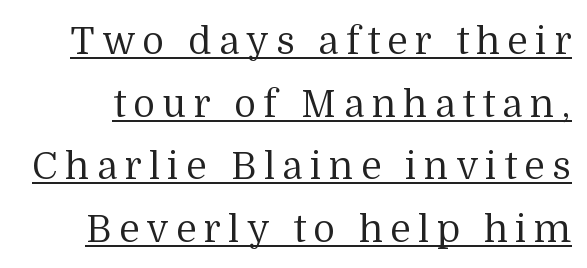
Q: Is the text bold? A: No.
Q: Is the text italic (slanted)? A: No, it is upright.
Q: Is the typeface a serif or a sans-serif typeface? A: Serif.
Q: Is the text underlined? A: Yes.
Q: Is the spacing between lines tight, normal or loose? A: Normal.
Q: Width (condensed, normal, or wide)? A: Normal.
Q: Stroke contrast? A: Medium.
Q: x-height? A: Medium.
Q: Monospaced? A: No.
